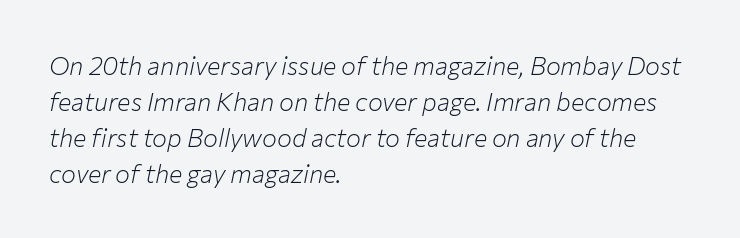
The image shows 25 px text type, italic (leaning right); set left-aligned, normal line spacing (1.44x), normal letter spacing, not underlined.
